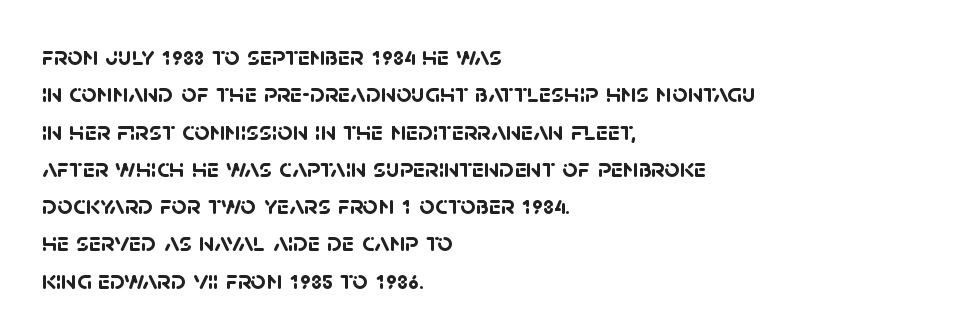
Q: Is the text bold? A: Yes.
Q: Is the text underlined? A: No.
Q: How is the paragraph aligned? A: Left-aligned.
Q: Is the spacing between letters normal or unusually wide? A: Normal.
Q: Is the spacing between lines tight, normal or loose? A: Normal.
